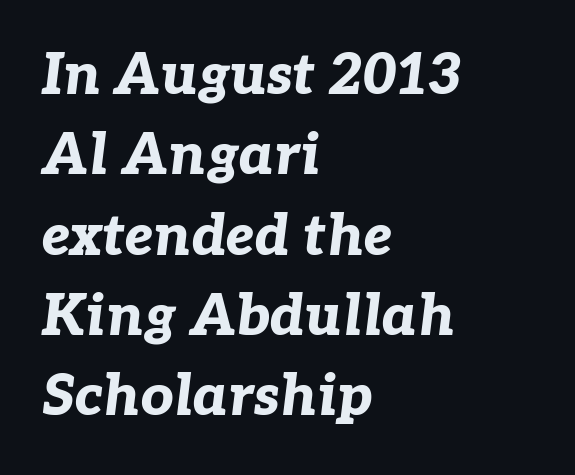
The image shows 57 px bold type, italic (leaning right); set left-aligned, normal line spacing (1.41x), normal letter spacing, not underlined; low stroke contrast and a medium x-height.
